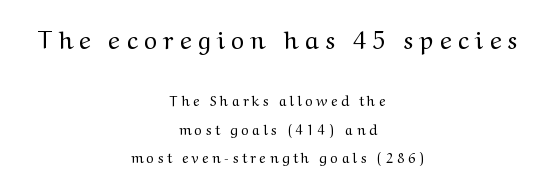
The image shows 25 px text type, upright; set centered, loose line spacing (2.02x), unusually wide letter spacing (+0.29 em), not underlined; the first (top) block is 1.79x larger.
